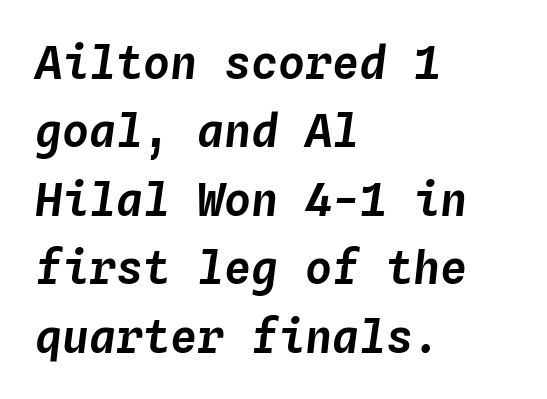
The image shows 45 px text type, italic (leaning right), monospaced; set left-aligned, normal line spacing (1.52x), normal letter spacing, not underlined; low stroke contrast and a medium x-height.
